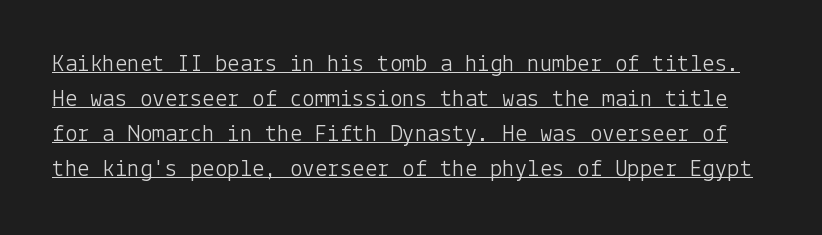
The image shows 25 px text type, upright; set normal line spacing (1.4x), normal letter spacing, underlined.
